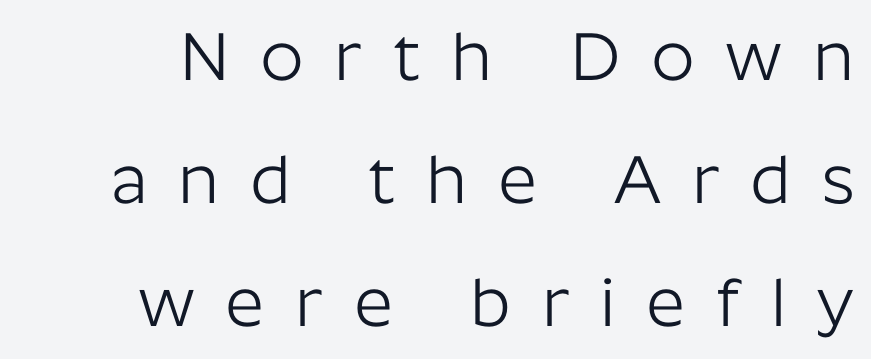
Q: Is the text bold? A: No.
Q: Is the text italic (slanted)? A: No, it is upright.
Q: Is the typeface a serif or a sans-serif typeface? A: Sans-serif.
Q: Is the text underlined? A: No.
Q: Is the spacing between letters normal or unusually wide? A: Unusually wide.
Q: Width (condensed, normal, or wide)? A: Normal.
Q: Stroke contrast? A: Low.
Q: x-height? A: Medium.
Q: Monospaced? A: No.
